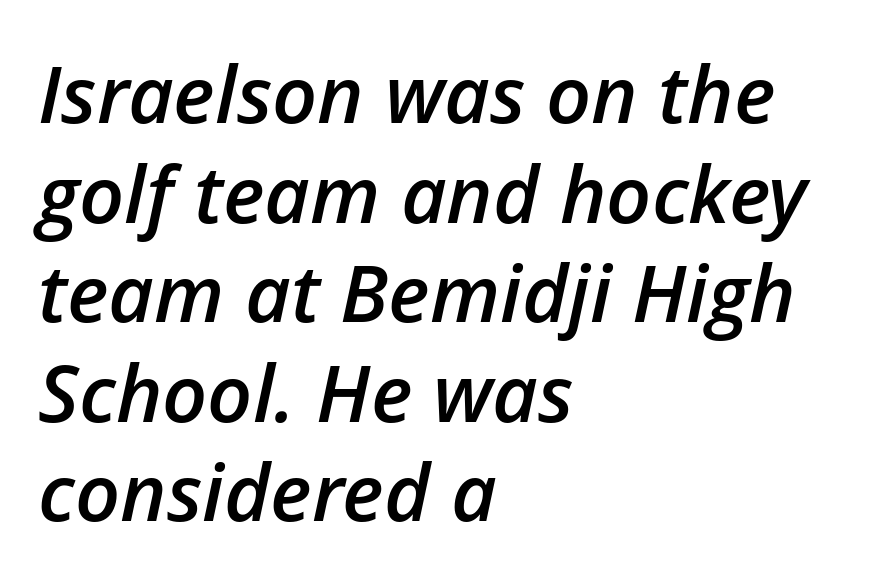
{"italic": "yes", "lean": "right", "slant_degrees": 12, "bold": "semi", "weight": "semibold", "width": "normal", "stroke_contrast": "low", "x_height": "medium", "monospaced": "no", "underline": "no", "align": "left", "line_spacing": "normal", "line_spacing_ratio": 1.26, "letter_spacing": "normal", "letter_spacing_em": 0.0, "glyph_px": 79}
